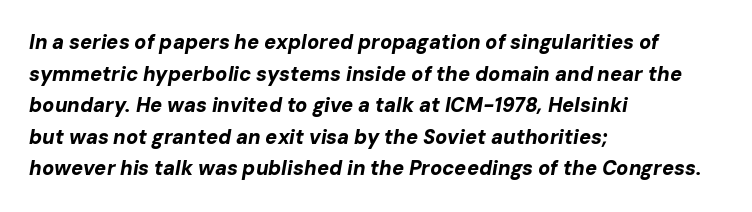
Each word holds together tightly as a unit, with standard inter-letter gaps. Does the weight exceed regular? Yes, all the way to bold. Decoration check: the copy has no underline. Students, observe: this is what conventionally led text looks like.
